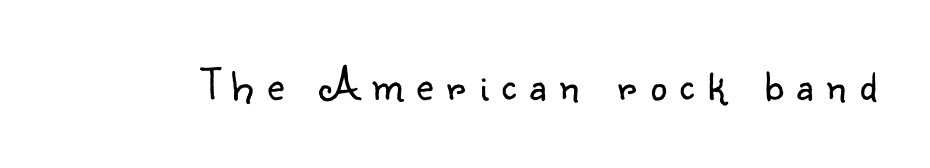
{"serif": "no", "italic": "no", "bold": "no", "weight": "light", "width": "normal", "stroke_contrast": "low", "x_height": "small", "monospaced": "no", "underline": "no", "letter_spacing": "wide", "letter_spacing_em": 0.28, "glyph_px": 47}
